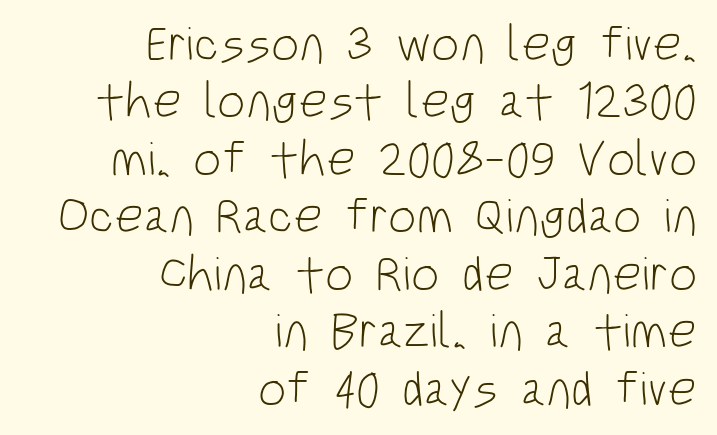
{"serif": "no", "italic": "no", "bold": "no", "weight": "light", "width": "condensed", "stroke_contrast": "low", "x_height": "large", "monospaced": "no", "underline": "no", "align": "right", "line_spacing": "tight", "line_spacing_ratio": 1.15, "letter_spacing": "normal", "letter_spacing_em": 0.0, "glyph_px": 50}
